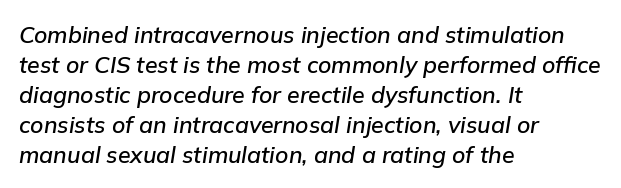
Q: Is the text italic (slanted)? A: Yes, it leans right by about 9 degrees.
Q: Is the text underlined? A: No.
Q: How is the paragraph aligned? A: Left-aligned.
Q: Is the spacing between letters normal or unusually wide? A: Normal.
Q: Is the spacing between lines tight, normal or loose? A: Normal.
